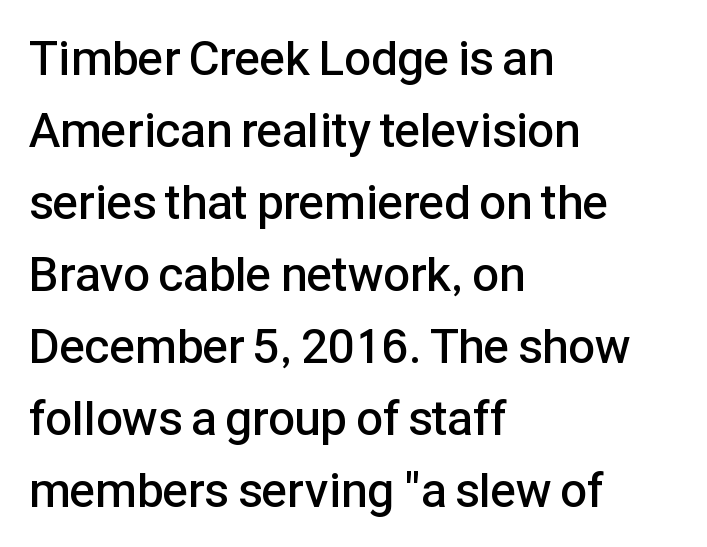
These lines carry some extra weight — a demibold, not a full bold. The face used here is rendered with its standard letterfit. The typography opts for an upright posture over an oblique one. The block of text has a typical density, with ordinary space between rows.
